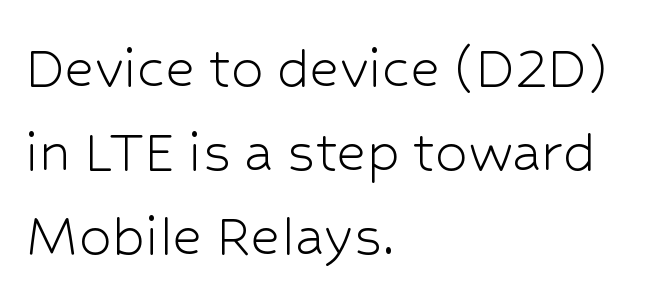
A typesetter would call this zero additional tracking. Every character sits straight up, as roman type does. Nothing heavy about these letters — not bold at all. The rendering uses a moderate line-height, typical for paragraphs. Character widths vary here, with narrow letters taking less room than wide ones.
